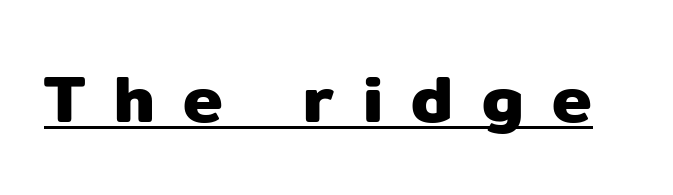
Q: Is the text italic (slanted)? A: No, it is upright.
Q: Is the typeface a serif or a sans-serif typeface? A: Sans-serif.
Q: Is the text underlined? A: Yes.
Q: Is the spacing between letters normal or unusually wide? A: Unusually wide.
Q: Width (condensed, normal, or wide)? A: Normal.
Q: Stroke contrast? A: Low.
Q: x-height? A: Medium.
Q: Monospaced? A: No.
